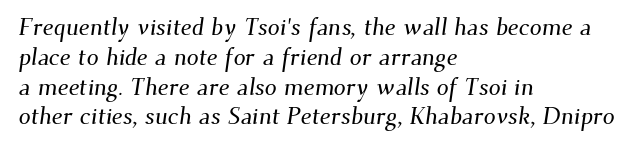
Q: Is the text underlined? A: No.
Q: How is the paragraph aligned? A: Left-aligned.
Q: Is the spacing between letters normal or unusually wide? A: Normal.
